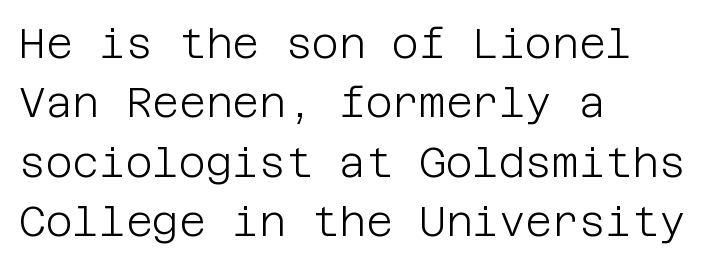
Leading matches the norm, producing a regular column. No feet cap the strokes, marking this as sans-serif type. The passage is arranged the way most books set body copy — flush left. The typography opts for an upright posture over an oblique one. The line texture is even and compact thanks to regular tracking.
